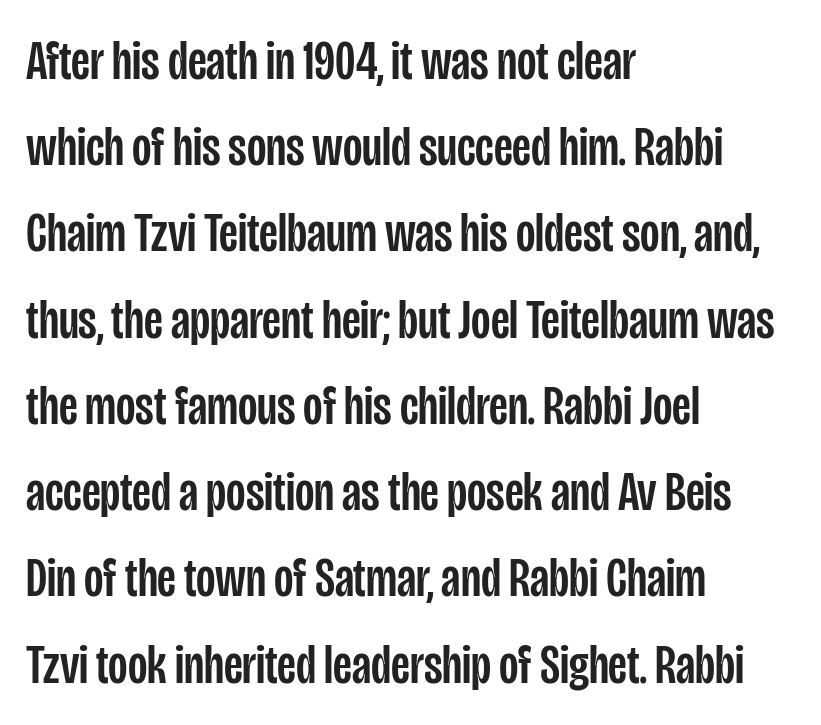
Q: Is the text italic (slanted)? A: No, it is upright.
Q: Is the typeface a serif or a sans-serif typeface? A: Sans-serif.
Q: Is the text underlined? A: No.
Q: How is the paragraph aligned? A: Left-aligned.
Q: Is the spacing between letters normal or unusually wide? A: Normal.
Q: Is the spacing between lines tight, normal or loose? A: Normal.
Q: Width (condensed, normal, or wide)? A: Condensed.
Q: Stroke contrast? A: Low.
Q: x-height? A: Large.
Q: Monospaced? A: No.
